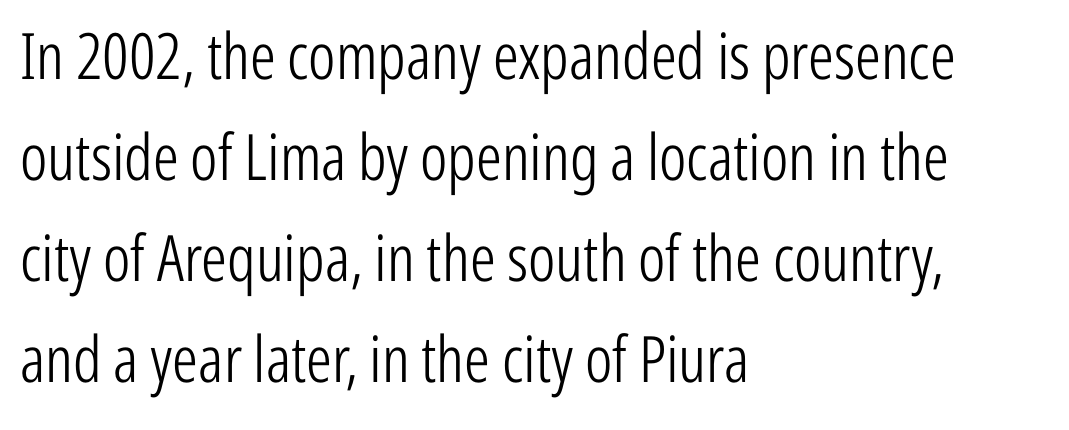
{"serif": "no", "italic": "no", "bold": "no", "weight": "light", "width": "condensed", "stroke_contrast": "low", "x_height": "medium", "monospaced": "no", "underline": "no", "align": "left", "line_spacing": "normal", "line_spacing_ratio": 1.58, "letter_spacing": "normal", "letter_spacing_em": 0.0, "glyph_px": 64}
